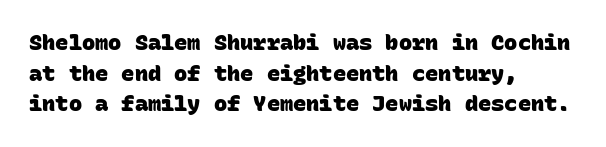
The image shows 22 px bold type; set left-aligned, normal line spacing (1.39x), normal letter spacing, not underlined.
